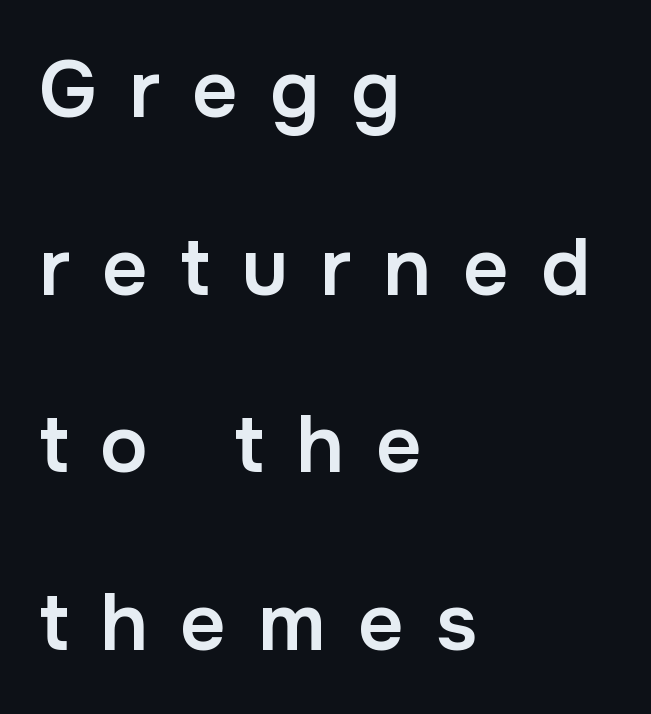
Q: Is the text bold? A: Semi-bold.
Q: Is the text italic (slanted)? A: No, it is upright.
Q: Is the typeface a serif or a sans-serif typeface? A: Sans-serif.
Q: Is the text underlined? A: No.
Q: How is the paragraph aligned? A: Left-aligned.
Q: Is the spacing between letters normal or unusually wide? A: Unusually wide.
Q: Is the spacing between lines tight, normal or loose? A: Loose.
Q: Width (condensed, normal, or wide)? A: Normal.
Q: Stroke contrast? A: Low.
Q: x-height? A: Medium.
Q: Monospaced? A: No.
